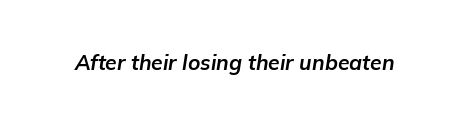
{"italic": "yes", "lean": "right", "slant_degrees": 9, "bold": "yes", "underline": "no", "letter_spacing": "normal", "letter_spacing_em": 0.0, "glyph_px": 21}
